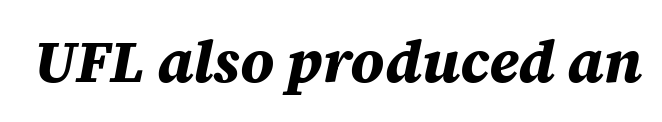
Descenders hang freely into open space. The specimen reads as italic at a glance. Caption: bold face, heavy strokes. Here the designer chose a conventional face with non-uniform glyph widths. Standard letterfit; no display-style spreading of the glyphs.
